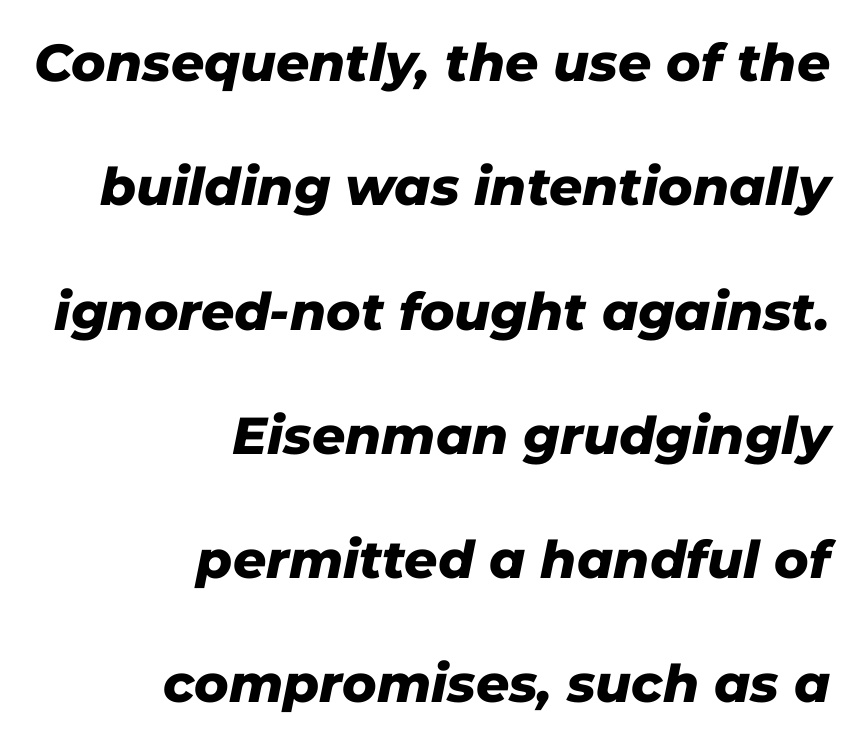
{"italic": "yes", "lean": "right", "slant_degrees": 11, "bold": "yes", "weight": "heavy", "width": "normal", "stroke_contrast": "low", "x_height": "medium", "monospaced": "no", "underline": "no", "align": "right", "line_spacing": "loose", "line_spacing_ratio": 2.39, "letter_spacing": "normal", "letter_spacing_em": 0.0, "glyph_px": 52}
